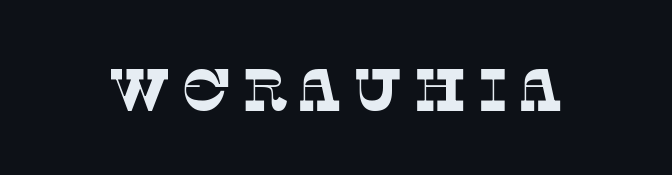
The strip under each line holds only bare page. Is this a sans? No — the strokes have serifs. Each letter keeps its own natural width here, so spacing adapts to shape. This is not heavy type; no bold has been used.
